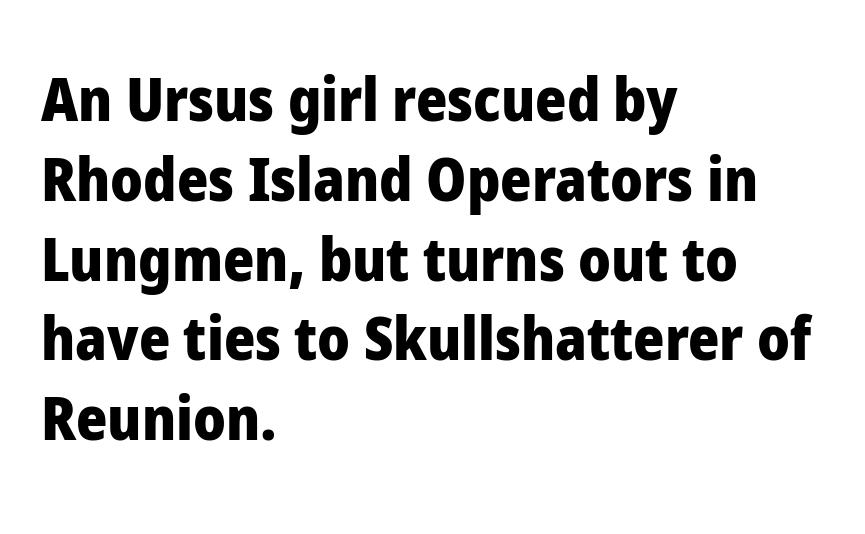
Q: Is the text bold? A: Yes.
Q: Is the text italic (slanted)? A: No, it is upright.
Q: Is the typeface a serif or a sans-serif typeface? A: Sans-serif.
Q: Is the text underlined? A: No.
Q: How is the paragraph aligned? A: Left-aligned.
Q: Is the spacing between letters normal or unusually wide? A: Normal.
Q: Is the spacing between lines tight, normal or loose? A: Normal.
Q: Width (condensed, normal, or wide)? A: Normal.
Q: Stroke contrast? A: Low.
Q: x-height? A: Medium.
Q: Monospaced? A: No.
